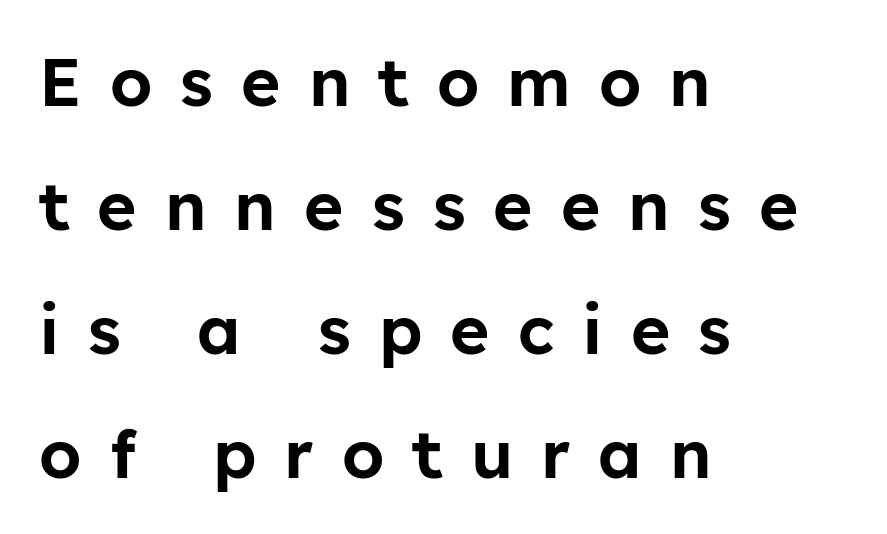
The image shows 67 px sans-serif type, upright; set left-aligned, line spacing 1.85x, unusually wide letter spacing (+0.42 em), not underlined; low stroke contrast and a medium x-height.
